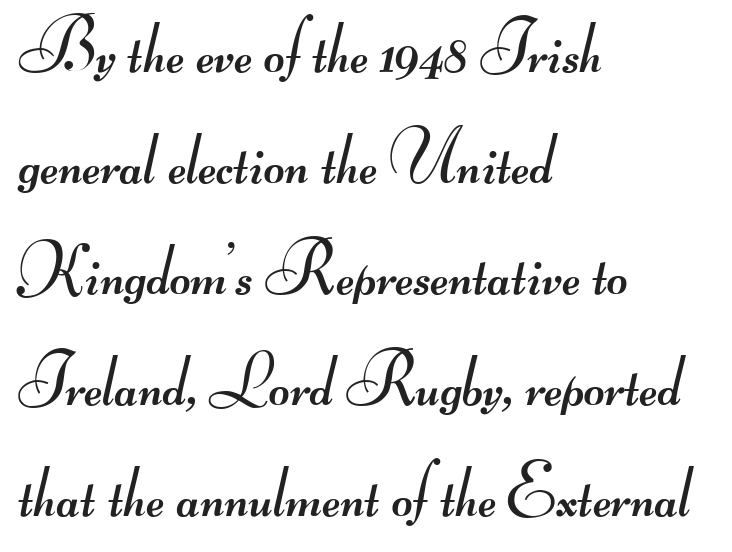
The image shows 72 px regular-weight, wide sans-serif type; set left-aligned, normal line spacing (1.54x), normal letter spacing, not underlined; medium stroke contrast.
